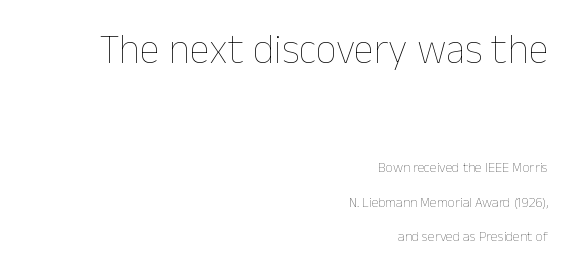
Q: Is the text bold? A: No.
Q: Is the text italic (slanted)? A: No, it is upright.
Q: Is the text underlined? A: No.
Q: How is the paragraph aligned? A: Right-aligned.
Q: Is the spacing between letters normal or unusually wide? A: Normal.
Q: Is the spacing between lines tight, normal or loose? A: Loose.
Q: Which block of text is set in a larger size, the first (top) or the second (bottom)? A: The first (top) one.
Q: Width (condensed, normal, or wide)? A: Normal.
Q: Stroke contrast? A: Low.
Q: x-height? A: Medium.
Q: Monospaced? A: No.
